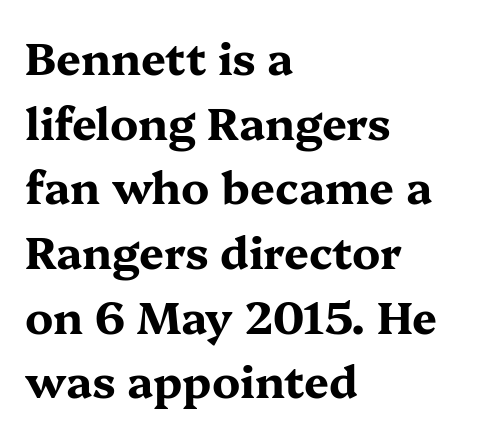
{"serif": "yes", "italic": "no", "bold": "yes", "weight": "bold", "width": "wide", "stroke_contrast": "medium", "x_height": "medium", "monospaced": "no", "underline": "no", "align": "left", "line_spacing": "normal", "line_spacing_ratio": 1.47, "letter_spacing": "normal", "letter_spacing_em": 0.0, "glyph_px": 44}
